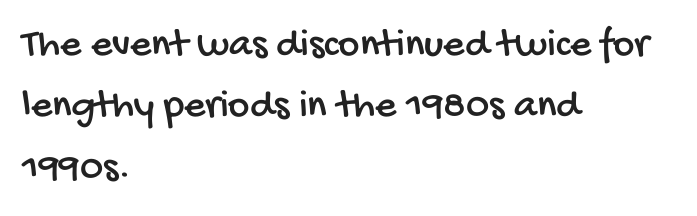
This rendering employs a face without finishing strokes, i.e., a sans-serif. Glyph-to-glyph distance matches everyday printed text. Do the characters align in a grid? No, the font is proportional. The passage shown stacks its lines at a standard gap. Any mark beneath the type? The region is blank. Horizontal alignment here is leftward, the default for most running prose.
